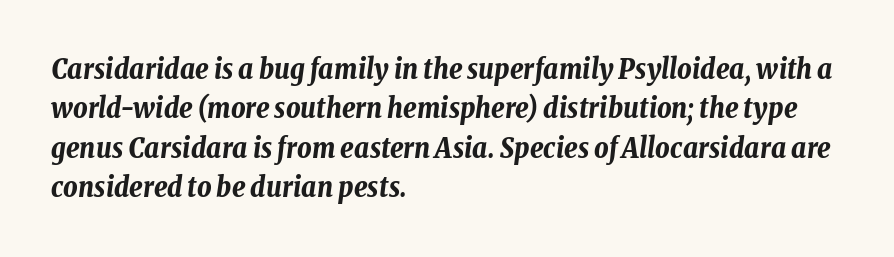
{"italic": "yes", "lean": "right", "slant_degrees": 8, "bold": "yes", "weight": "bold", "width": "condensed", "stroke_contrast": "low", "x_height": "medium", "monospaced": "no", "underline": "no", "align": "left", "line_spacing": "normal", "line_spacing_ratio": 1.41, "letter_spacing": "normal", "letter_spacing_em": 0.0, "glyph_px": 28}
